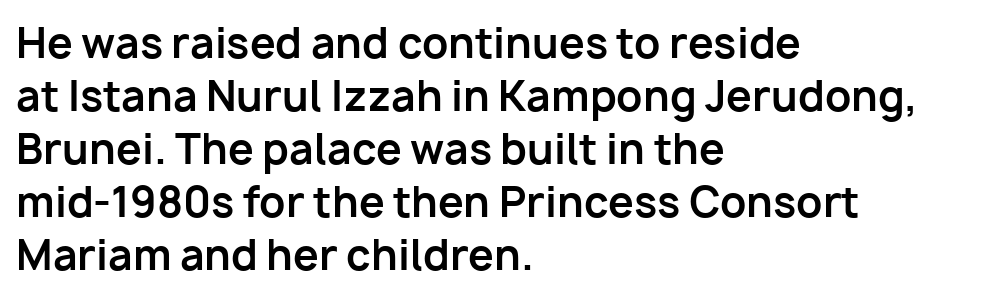
Teacher's note: observe the even left margin — that is flush-left alignment. Nothing unusual about the tracking: characters are spaced as the font intends. Each glyph is drawn with heavy, bold strokes. Does the lettering tilt? It doesn't — this is upright. One glance says typical: line gaps are just what's usual.
